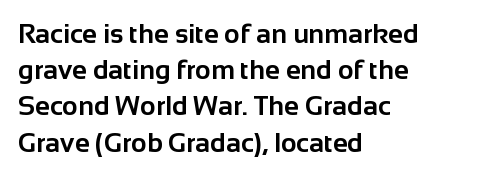
Q: Is the text bold? A: Yes.
Q: Is the text italic (slanted)? A: No, it is upright.
Q: Is the text underlined? A: No.
Q: How is the paragraph aligned? A: Left-aligned.
Q: Is the spacing between letters normal or unusually wide? A: Normal.
Q: Is the spacing between lines tight, normal or loose? A: Normal.
